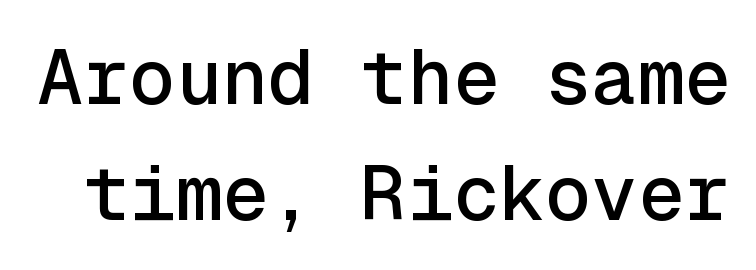
Q: Is the text italic (slanted)? A: No, it is upright.
Q: Is the typeface a serif or a sans-serif typeface? A: Sans-serif.
Q: Is the text underlined? A: No.
Q: Is the spacing between letters normal or unusually wide? A: Normal.
Q: Is the spacing between lines tight, normal or loose? A: Normal.
Q: Width (condensed, normal, or wide)? A: Normal.
Q: x-height? A: Medium.
Q: Monospaced? A: Yes.
